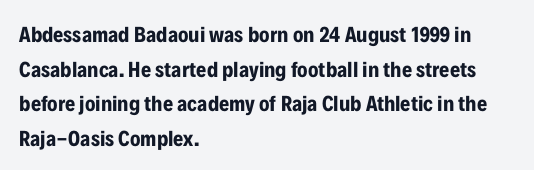
Q: Is the text bold? A: Yes.
Q: Is the text italic (slanted)? A: No, it is upright.
Q: Is the text underlined? A: No.
Q: How is the paragraph aligned? A: Left-aligned.
Q: Is the spacing between letters normal or unusually wide? A: Normal.
Q: Is the spacing between lines tight, normal or loose? A: Normal.
